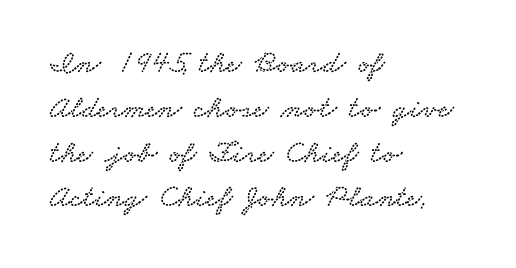
{"serif": "yes", "width": "wide", "stroke_contrast": "low", "x_height": "small", "monospaced": "no", "underline": "no", "align": "left", "line_spacing": "normal", "line_spacing_ratio": 1.4, "letter_spacing": "normal", "letter_spacing_em": 0.0, "glyph_px": 32}
